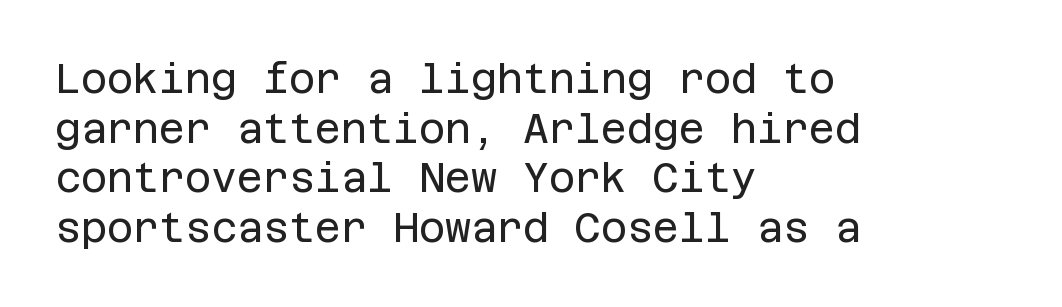
{"serif": "no", "italic": "no", "bold": "no", "weight": "regular", "width": "normal", "stroke_contrast": "low", "x_height": "large", "underline": "no", "align": "left", "line_spacing_ratio": 1.24, "letter_spacing": "normal", "letter_spacing_em": 0.0, "glyph_px": 40}
